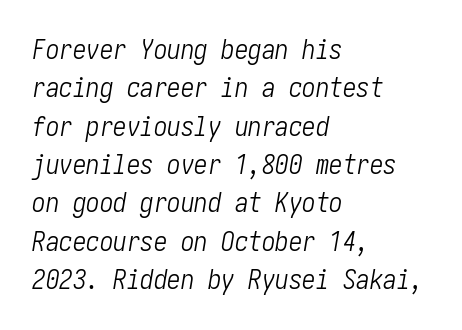
{"italic": "yes", "lean": "right", "slant_degrees": 10, "bold": "no", "underline": "no", "align": "left", "line_spacing": "normal", "line_spacing_ratio": 1.42, "letter_spacing": "normal", "letter_spacing_em": 0.0, "glyph_px": 27}
